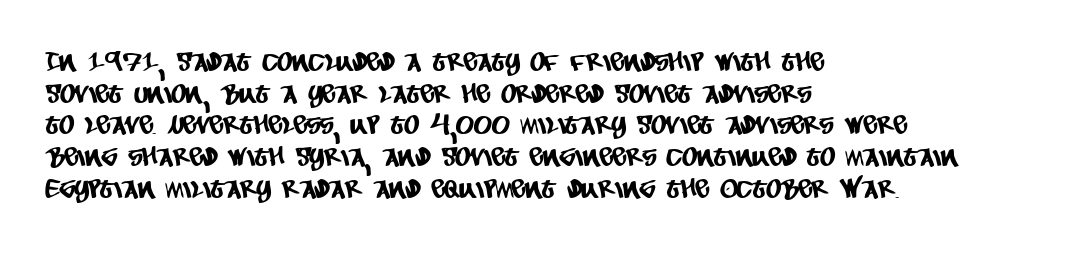
Beneath every word, the page is bare. This rendering leaves character spacing at its baseline value. Casual observation: everything's shoved over to the left.
